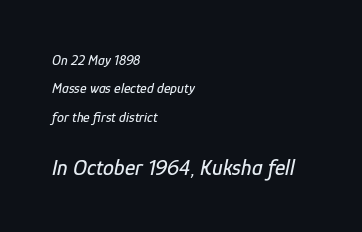
Q: Is the text italic (slanted)? A: Yes, it leans right by about 12 degrees.
Q: Is the text underlined? A: No.
Q: How is the paragraph aligned? A: Left-aligned.
Q: Is the spacing between letters normal or unusually wide? A: Normal.
Q: Is the spacing between lines tight, normal or loose? A: Loose.
Q: Which block of text is set in a larger size, the first (top) or the second (bottom)? A: The second (bottom) one.
